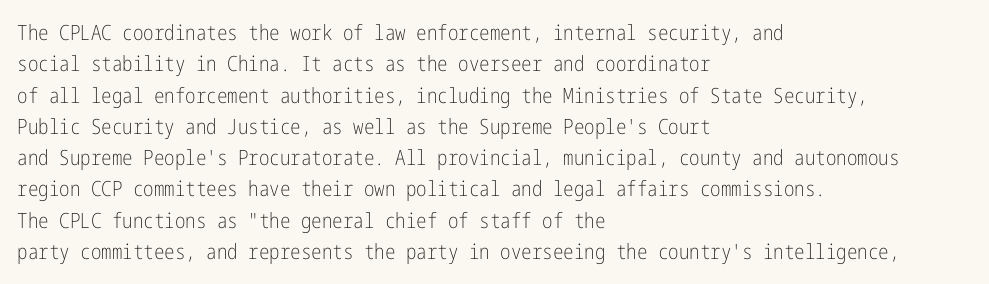
Ordinary non-slanted type is in use. Honestly, the row spacing looks completely unremarkable. These lines keep a tight, regular rhythm from letter to letter. These lines stack with their left ends in a neat column.
